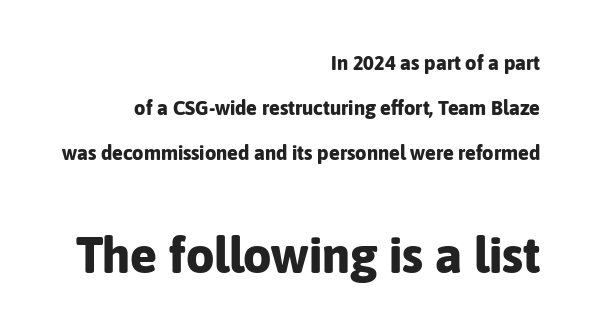
The image shows 50 px bold sans-serif type, upright; set right-aligned, loose line spacing (2.25x), normal letter spacing, not underlined; the second (bottom) block is 2.5x larger; low stroke contrast and a medium x-height.
